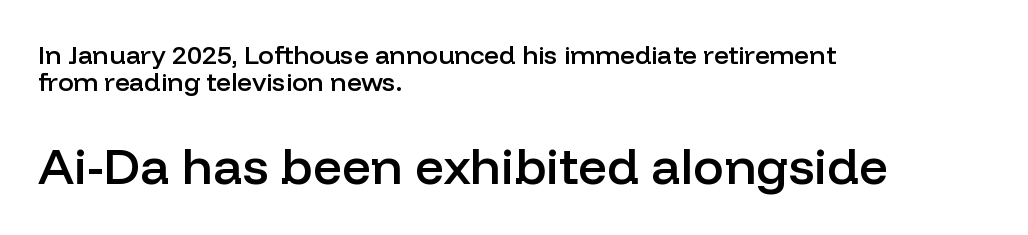
Block two is the big one; block one sits smaller above it. Varying glyph widths throughout — classic text-font behaviour. Stems and bowls a touch heavier than normal — semibold. The lettering stays uniformly vertical, giving the passage a roman look.
